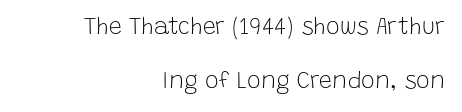
The image shows 23 px text type, upright; set right-aligned, loose line spacing (2.34x), normal letter spacing, not underlined.
